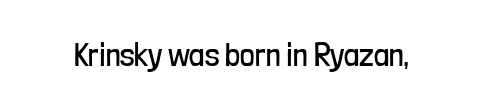
The image shows 32 px regular-weight, condensed sans-serif type, upright; set normal letter spacing, not underlined; low stroke contrast and a medium x-height.
